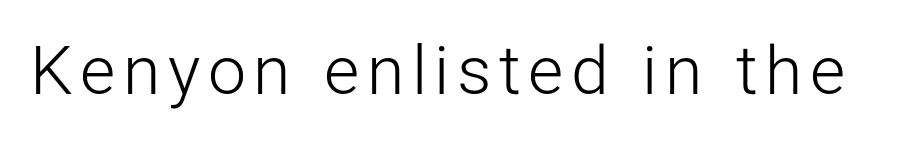
These lines are composed in type without serifs. The strokes are not fattened; the text isn't bold. This is roman type, the default non-slanted kind. Lines of text with bare space underneath.
